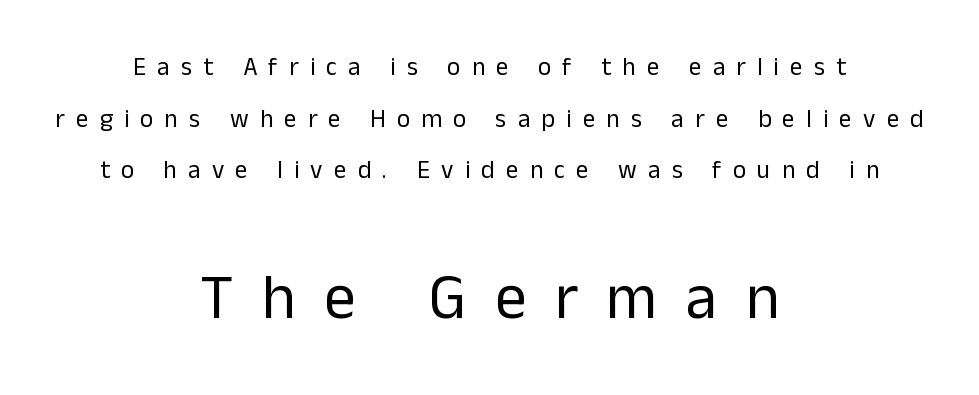
The rendering uses natural spacing where letterforms have individual widths. Clear beneath every line of the passage. Size contrast runs from small at the top to large at the bottom. The rendering positions every line midway between the sides. The axis of the letterforms is exactly vertical.
